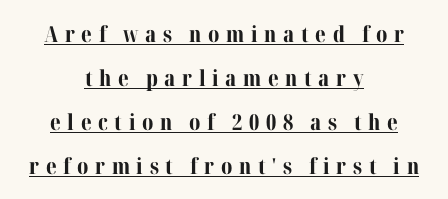
The image shows 22 px bold type, upright; set centered, loose line spacing (2.0x), unusually wide letter spacing (+0.3 em), underlined.
